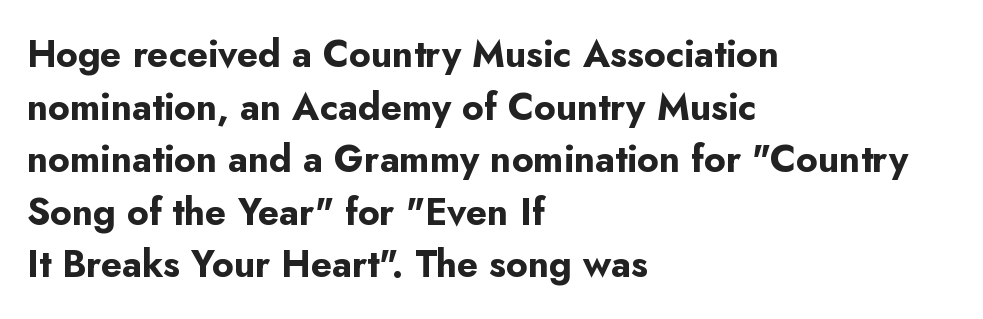
The image shows 37 px bold sans-serif type, upright; set left-aligned, normal line spacing (1.42x), normal letter spacing, not underlined; low stroke contrast and a small x-height.
